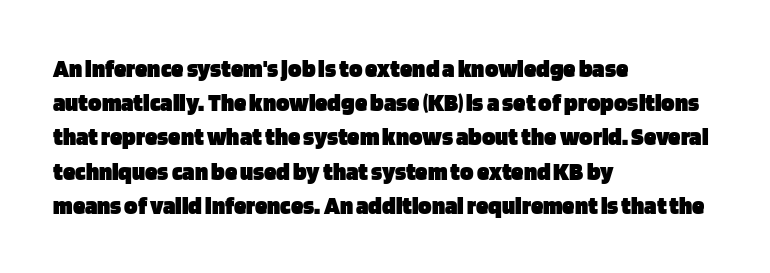
The lines in this sample share a left origin and differ only in where they stop. Summary of vertical rhythm: regular, with standard interline spacing. Italic: no, the glyphs are upright roman. The letterforms sit shoulder to shoulder at normal distance. Set as a true bold cut, around the 700 mark. The baseline area is clear.
